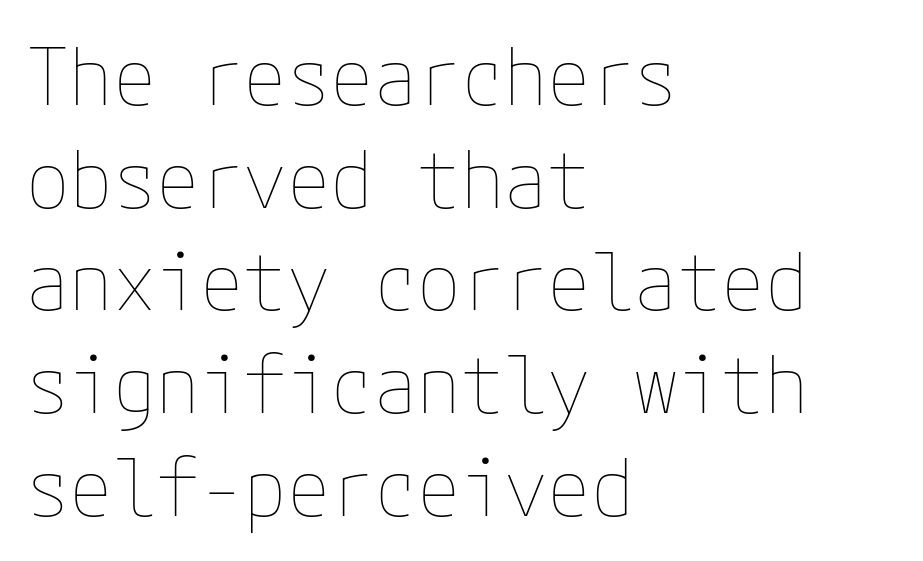
{"italic": "no", "bold": "no", "weight": "thin", "width": "normal", "stroke_contrast": "low", "x_height": "medium", "underline": "no", "align": "left", "line_spacing": "normal", "line_spacing_ratio": 1.3, "letter_spacing": "normal", "letter_spacing_em": 0.0, "glyph_px": 79}
